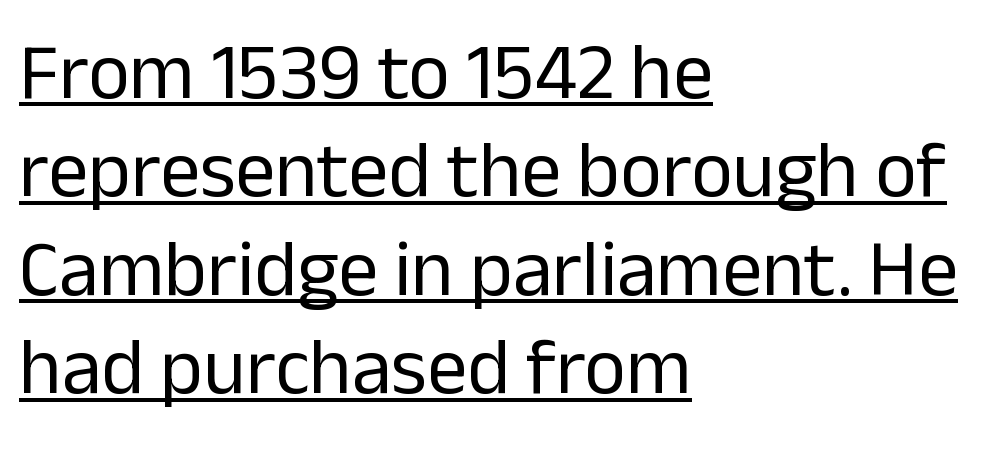
Compared with a typical body face, this is equally light or lighter still. Between one letter and the next there's only the usual sliver of space. Do the characters align in a grid? No, the font is proportional. This is underlined copy, the kind a proofreader might mark for attention.
